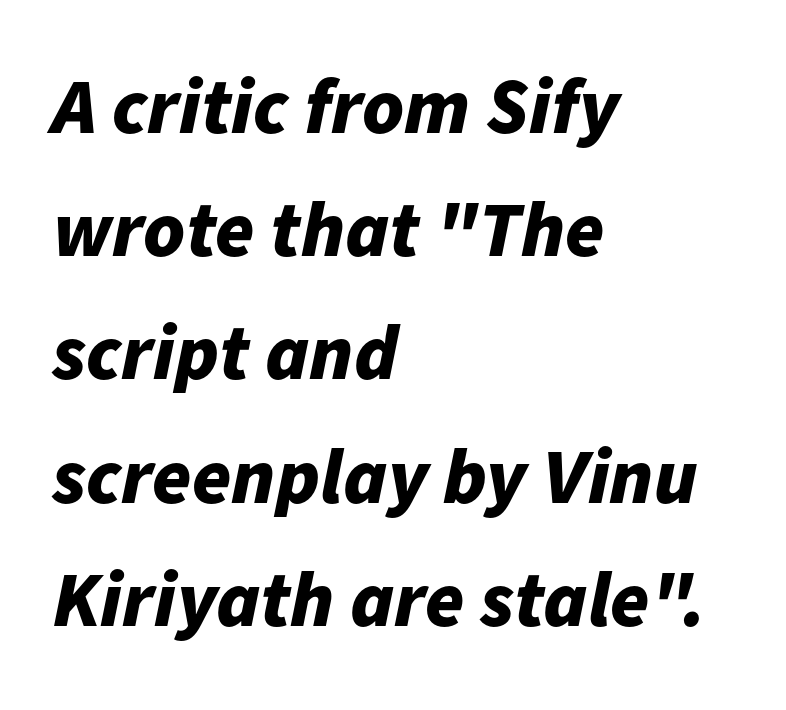
{"italic": "yes", "lean": "right", "slant_degrees": 11, "bold": "yes", "weight": "bold", "width": "normal", "stroke_contrast": "low", "x_height": "medium", "monospaced": "no", "underline": "no", "align": "left", "line_spacing": "normal", "line_spacing_ratio": 1.56, "letter_spacing": "normal", "letter_spacing_em": 0.0, "glyph_px": 79}
